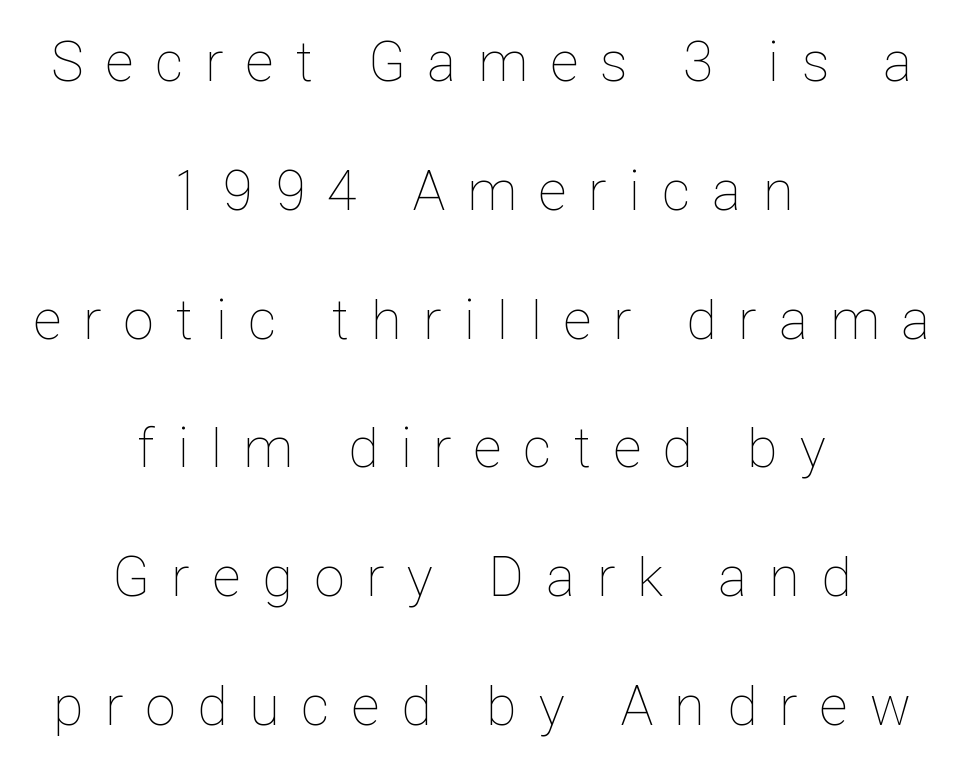
Whoever set this chose breathing room over compactness in the vertical rhythm. Proportional: the letters do not fall into vertical columns. A roman cut, with each character standing at attention. Display-style spreading of the glyphs; the letterfit is very open. Does the copy run flush right? No — it is centered line by line.
